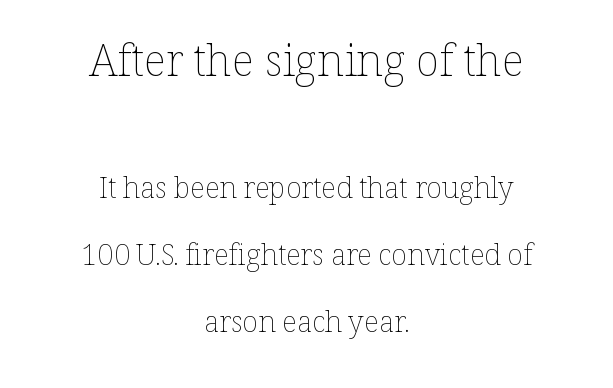
{"italic": "no", "bold": "no", "weight": "thin", "width": "normal", "stroke_contrast": "low", "x_height": "medium", "monospaced": "no", "underline": "no", "align": "center", "line_spacing": "loose", "line_spacing_ratio": 2.3, "letter_spacing": "normal", "letter_spacing_em": 0.0, "larger_block": "first", "size_ratio": 1.52, "glyph_px": 44}
